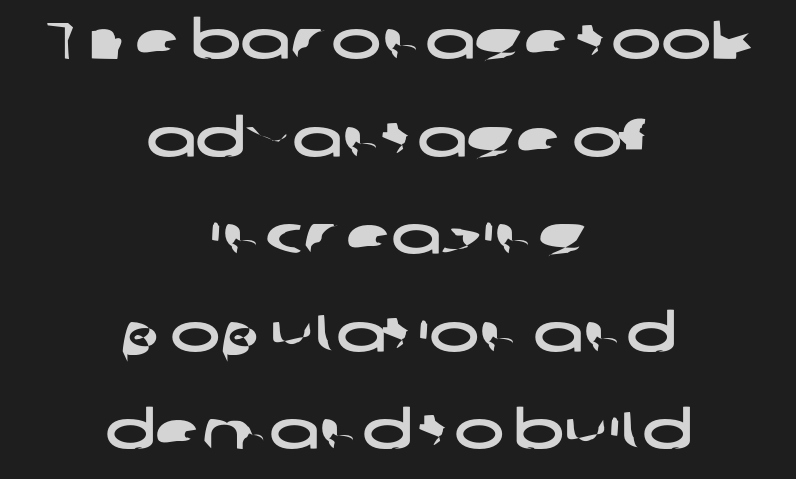
The image shows 53 px wide sans-serif type; set centered, line spacing 1.84x, normal letter spacing, not underlined; low stroke contrast and a medium x-height.
